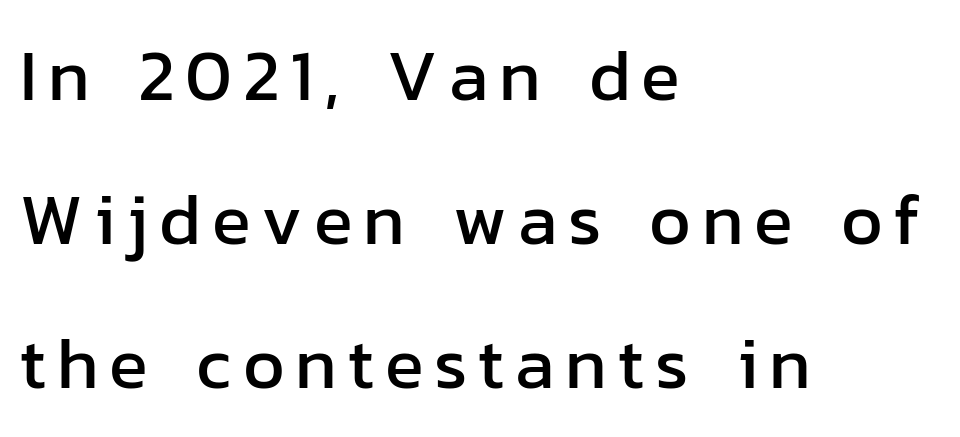
{"serif": "no", "italic": "no", "width": "normal", "stroke_contrast": "low", "x_height": "medium", "monospaced": "no", "underline": "no", "align": "left", "line_spacing": "loose", "line_spacing_ratio": 2.0, "glyph_px": 72}
